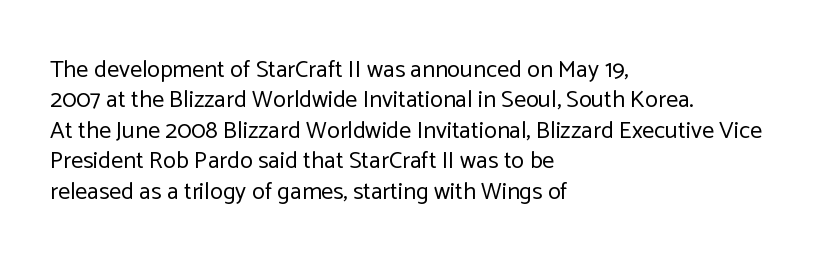
The image shows 24 px text type, upright; set left-aligned, normal line spacing (1.27x), normal letter spacing, not underlined.
